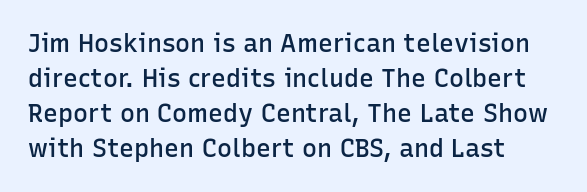
{"italic": "no", "bold": "semi", "underline": "no", "align": "left", "line_spacing": "normal", "line_spacing_ratio": 1.4, "letter_spacing": "normal", "letter_spacing_em": 0.0, "glyph_px": 25}
